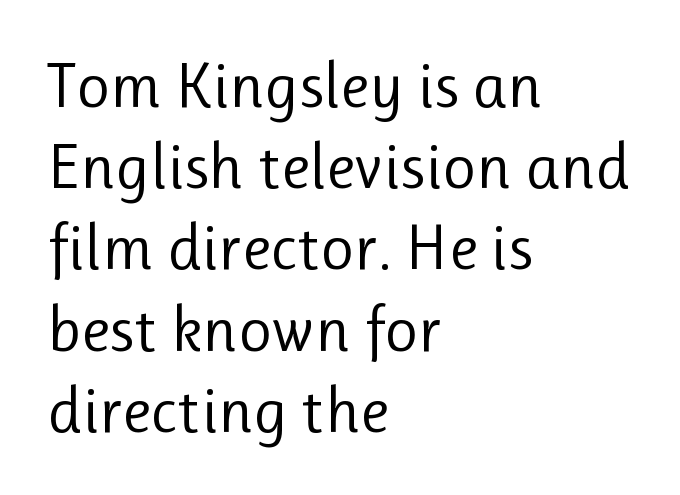
{"serif": "no", "italic": "no", "bold": "no", "weight": "regular", "width": "normal", "stroke_contrast": "low", "x_height": "medium", "monospaced": "no", "underline": "no", "align": "left", "line_spacing": "normal", "line_spacing_ratio": 1.25, "letter_spacing": "normal", "letter_spacing_em": 0.0, "glyph_px": 65}
